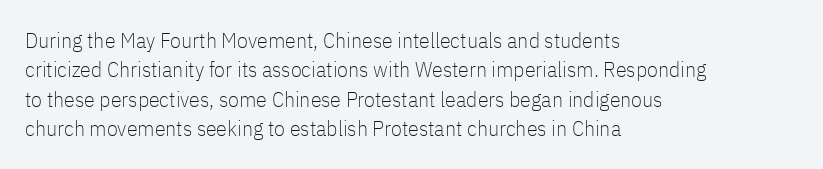
The image shows 22 px text type, upright; set left-aligned, normal line spacing (1.34x), normal letter spacing, not underlined.
